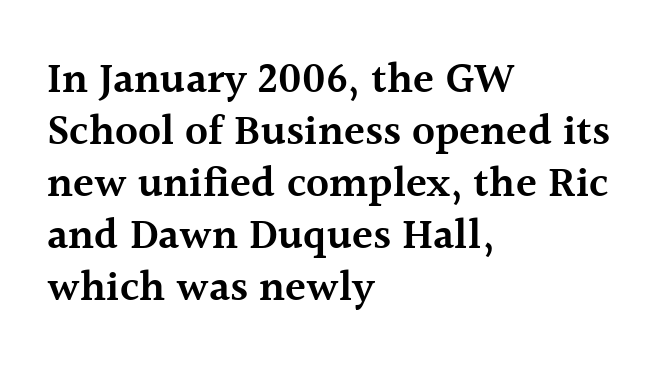
The image shows 43 px semibold serif type, upright; set left-aligned, line spacing 1.21x, normal letter spacing, not underlined; a medium x-height.
